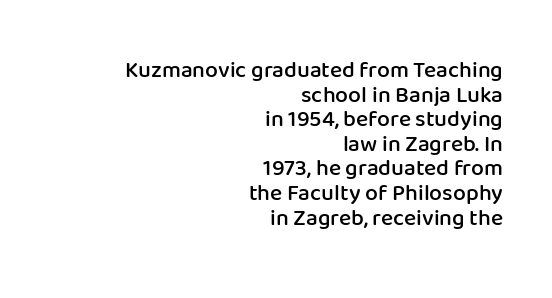
Characters follow at the spacing the type designer built in. The lettering holds an erect, upright posture throughout. Decoration check: the copy has no underline. Slightly chunky letters — semibold, I'd say, not full bold. Line ends are locked; line starts wander.
